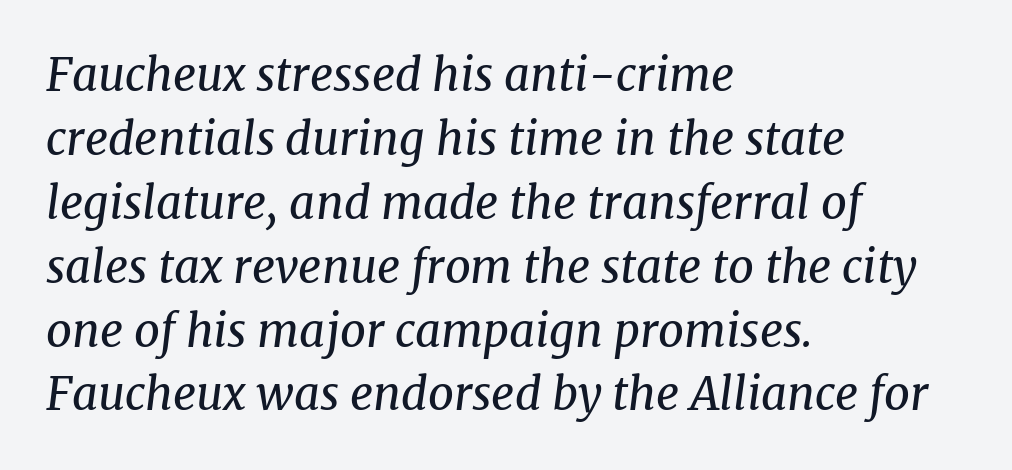
{"serif": "yes", "italic": "yes", "lean": "right", "slant_degrees": 8, "bold": "no", "weight": "regular", "width": "normal", "stroke_contrast": "medium", "x_height": "medium", "monospaced": "no", "underline": "no", "align": "left", "line_spacing": "normal", "line_spacing_ratio": 1.42, "letter_spacing": "normal", "letter_spacing_em": 0.0, "glyph_px": 45}
